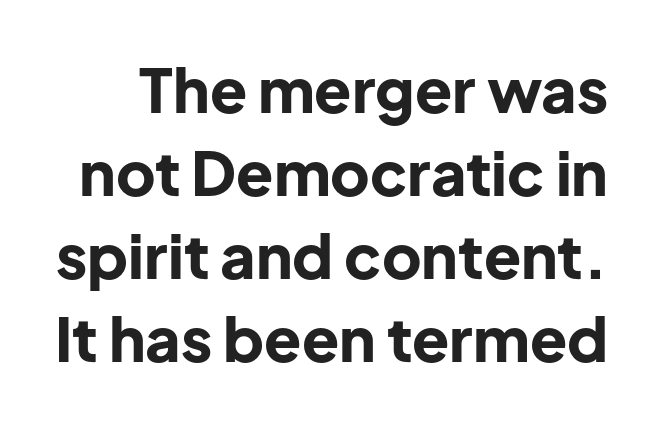
Q: Is the text bold? A: Yes.
Q: Is the text italic (slanted)? A: No, it is upright.
Q: Is the typeface a serif or a sans-serif typeface? A: Sans-serif.
Q: Is the text underlined? A: No.
Q: Is the spacing between letters normal or unusually wide? A: Normal.
Q: Is the spacing between lines tight, normal or loose? A: Normal.
Q: Width (condensed, normal, or wide)? A: Normal.
Q: Stroke contrast? A: Low.
Q: x-height? A: Medium.
Q: Monospaced? A: No.
